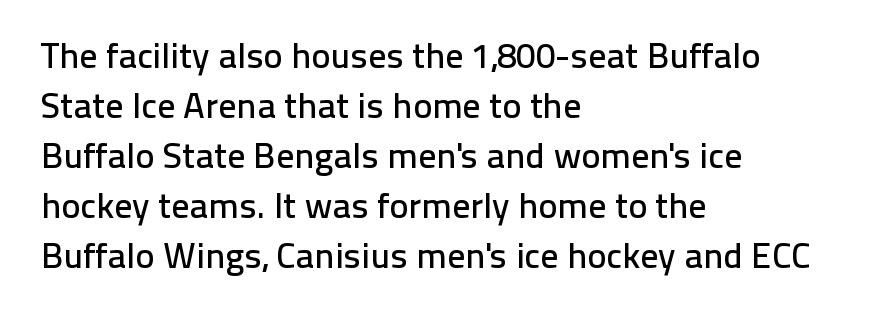
The image shows 36 px sans-serif type, upright; set left-aligned, normal line spacing (1.39x), normal letter spacing, not underlined; low stroke contrast and a medium x-height.
